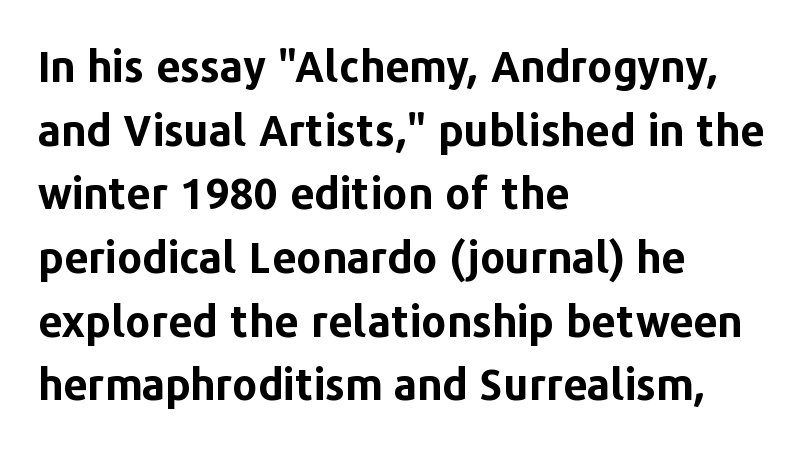
{"serif": "no", "italic": "no", "bold": "yes", "weight": "bold", "width": "normal", "stroke_contrast": "low", "x_height": "medium", "monospaced": "no", "underline": "no", "align": "left", "line_spacing": "normal", "line_spacing_ratio": 1.48, "letter_spacing": "normal", "letter_spacing_em": 0.0, "glyph_px": 43}
